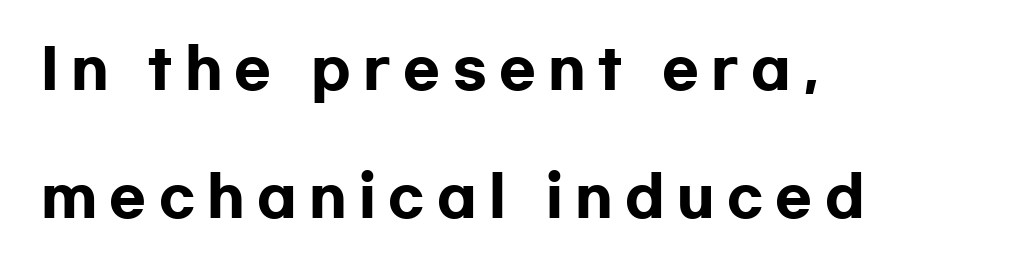
The image shows 54 px heavy, wide sans-serif type, upright; set left-aligned, loose line spacing (2.37x), unusually wide letter spacing (+0.23 em), not underlined; low stroke contrast and a medium x-height.
